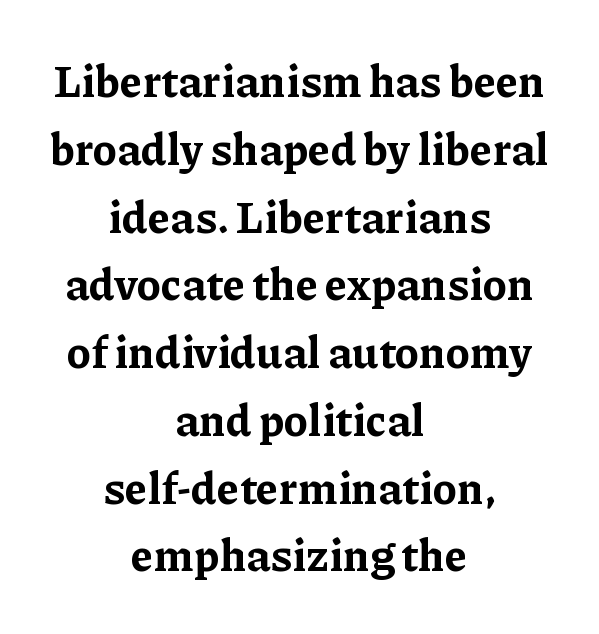
{"serif": "yes", "italic": "no", "bold": "yes", "weight": "bold", "width": "normal", "stroke_contrast": "low", "x_height": "medium", "monospaced": "no", "underline": "no", "align": "center", "line_spacing": "normal", "line_spacing_ratio": 1.54, "letter_spacing": "normal", "letter_spacing_em": 0.0, "glyph_px": 44}
